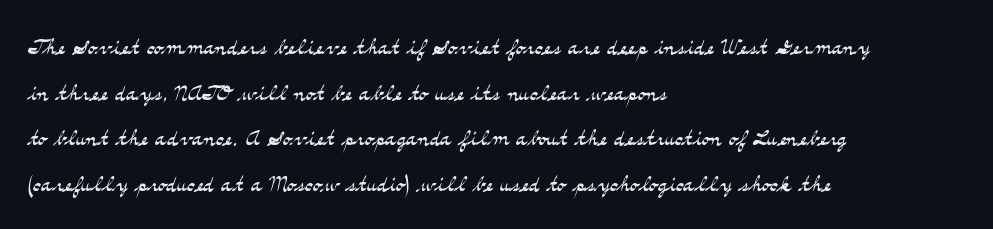
{"serif": "yes", "bold": "no", "weight": "light", "width": "wide", "stroke_contrast": "medium", "x_height": "small", "monospaced": "no", "underline": "no", "align": "left", "line_spacing": "normal", "line_spacing_ratio": 1.52, "letter_spacing": "normal", "letter_spacing_em": 0.0, "glyph_px": 30}
